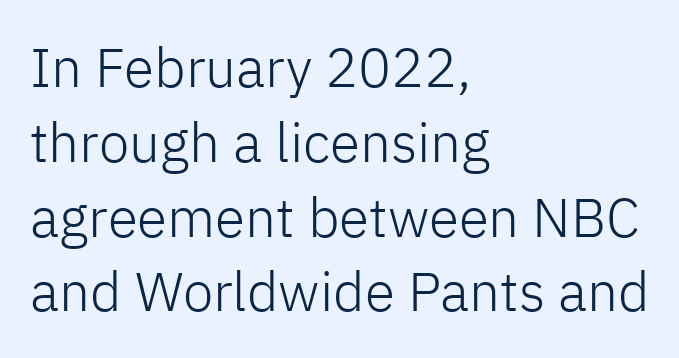
{"serif": "no", "italic": "no", "bold": "no", "weight": "light", "width": "normal", "stroke_contrast": "low", "x_height": "medium", "monospaced": "no", "underline": "no", "align": "left", "line_spacing": "normal", "line_spacing_ratio": 1.36, "letter_spacing": "normal", "letter_spacing_em": 0.0, "glyph_px": 55}
